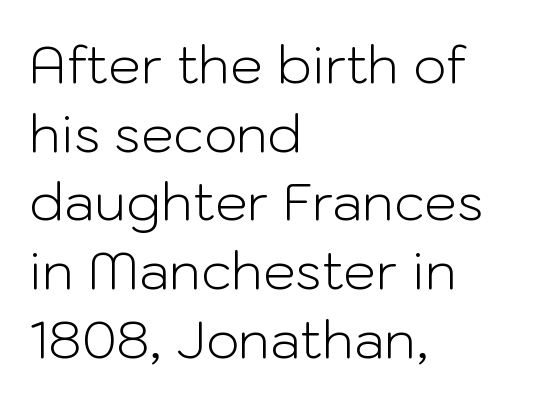
The letters stand upright; this is a roman face. The text was rendered using a sans face with plain stroke endings. The glyphs are unaccompanied by any horizontal stroke below them. Compared with a typical body face, this is equally light or lighter still.
